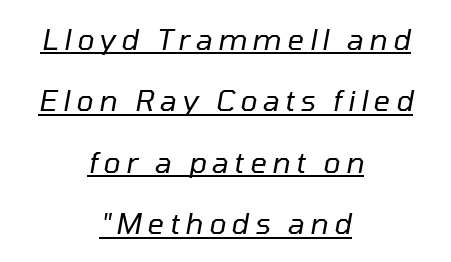
A continuous stroke trails under the words, as in a hyperlink. Caption: multi-line text, centered on the measure. The typeface has the unassuming heft of standard copy or less. Each letter keeps its own natural width here, so spacing adapts to shape. There's an unmistakable incline to the writing here. Is there much room between lines? Yes — plenty of vertical air separates them.
